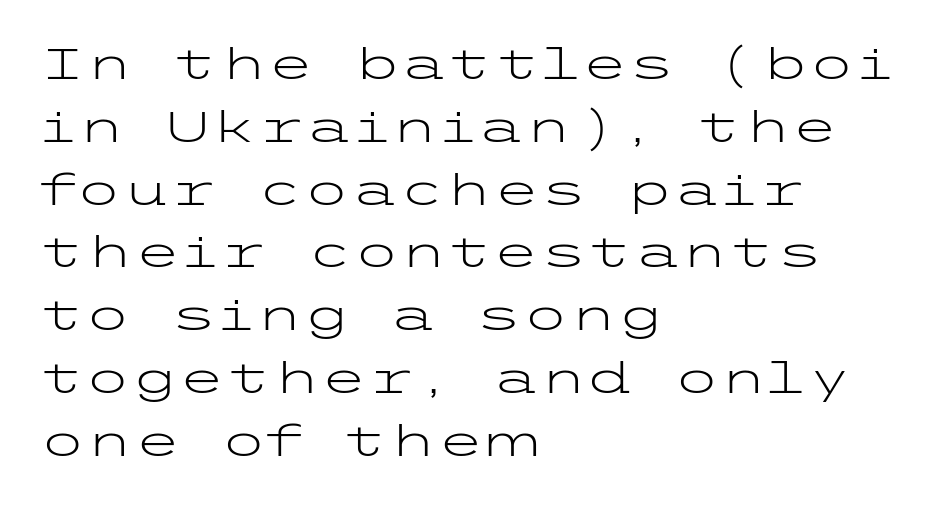
One glance says typical: line gaps are just what's usual. There is no visible air inserted between adjacent glyphs. No word sits above an underline. The text block is weighted toward the left margin, trailing off unevenly rightward. Vertical strokes here are truly vertical. The font sits on the lighter half of the weight spectrum, regular included.
